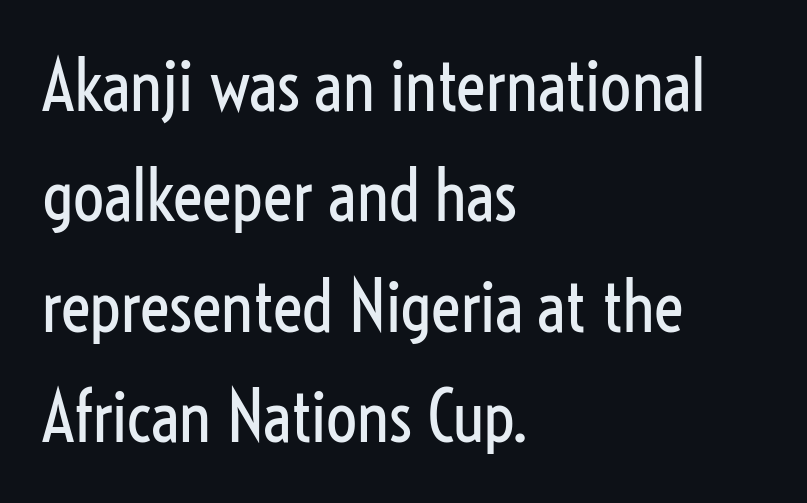
The image shows 69 px regular-weight, condensed sans-serif type, upright; set left-aligned, normal line spacing (1.6x), normal letter spacing, not underlined; low stroke contrast and a medium x-height.
